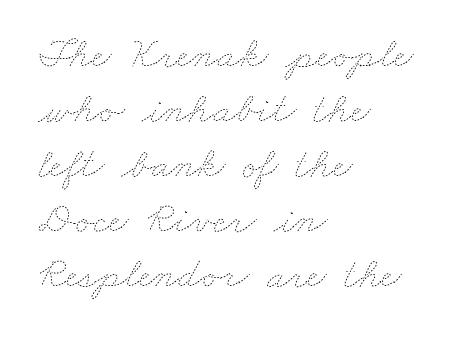
Q: Is the text bold? A: No.
Q: Is the text underlined? A: No.
Q: How is the paragraph aligned? A: Left-aligned.
Q: Is the spacing between letters normal or unusually wide? A: Normal.
Q: Is the spacing between lines tight, normal or loose? A: Normal.
Q: Width (condensed, normal, or wide)? A: Wide.
Q: Stroke contrast? A: Low.
Q: x-height? A: Small.
Q: Monospaced? A: No.
